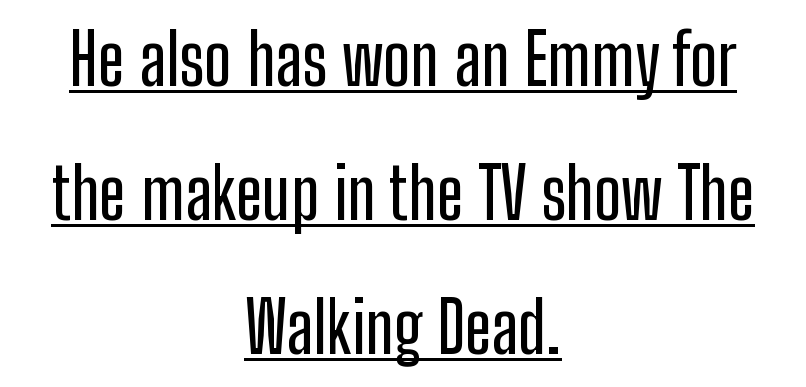
This sample has the flowing, uneven cadence of proportional lettering. Like a heading marked for emphasis, these lines bear an underscore. These lines are centered, leaving both edges ragged. Ascenders rise straight up at ninety degrees.
